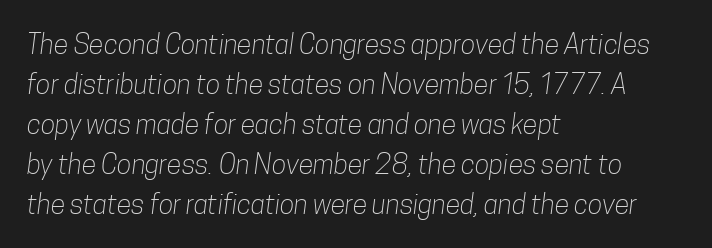
The lines are quadded left. A normal amount of white space separates one row of letters from the next. A clean baseline with only descenders dipping below it. Ink coverage per letter is moderate at most.
